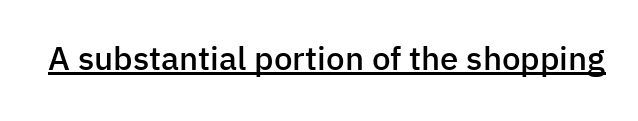
The image shows 33 px semibold sans-serif type, upright; set normal letter spacing, underlined; low stroke contrast and a medium x-height.
